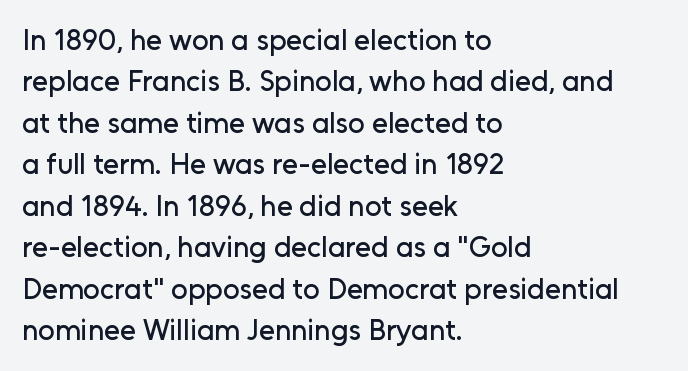
Q: Is the text italic (slanted)? A: No, it is upright.
Q: Is the typeface a serif or a sans-serif typeface? A: Sans-serif.
Q: Is the text underlined? A: No.
Q: How is the paragraph aligned? A: Left-aligned.
Q: Is the spacing between letters normal or unusually wide? A: Normal.
Q: Is the spacing between lines tight, normal or loose? A: Normal.
Q: Width (condensed, normal, or wide)? A: Normal.
Q: Stroke contrast? A: Low.
Q: x-height? A: Medium.
Q: Monospaced? A: No.
